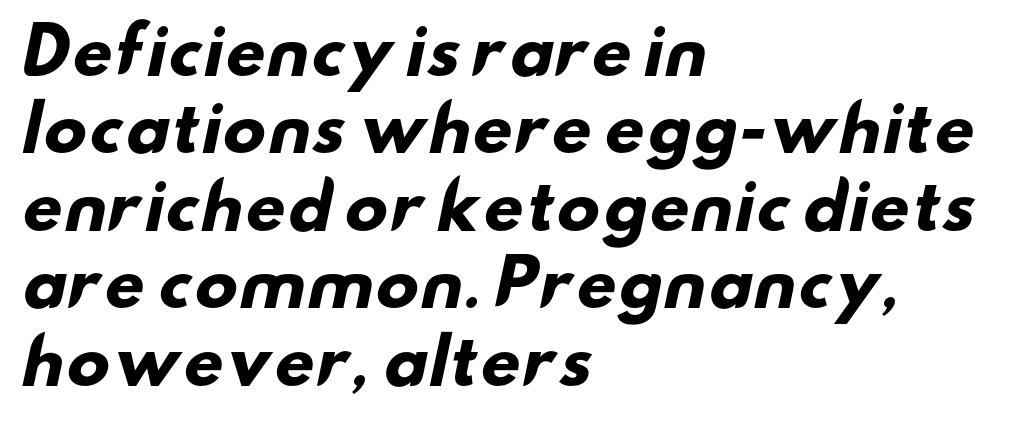
{"serif": "no", "bold": "yes", "weight": "heavy", "width": "wide", "stroke_contrast": "low", "x_height": "small", "monospaced": "no", "underline": "no", "align": "left", "line_spacing_ratio": 1.23, "letter_spacing": "normal", "letter_spacing_em": 0.0, "glyph_px": 63}
